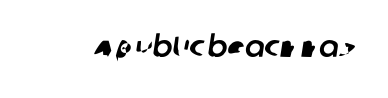
The image shows 29 px sans-serif type; set normal letter spacing, not underlined; low stroke contrast and a large x-height.
